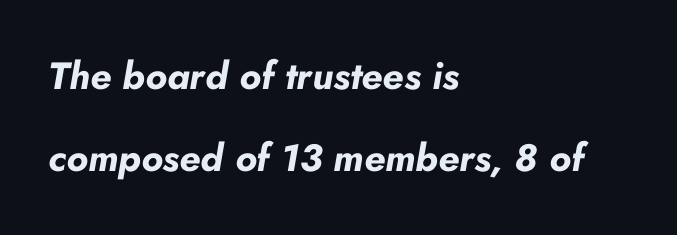
Each row of text sits above clean, open space. Emphasis-style slanted type is in use. Looks like regular typesetting: each glyph gets only the width it needs. Reading down the block, your eye returns to a fixed left position each line.
